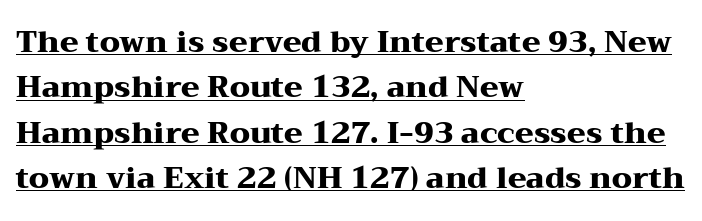
The paragraph shown leans on its left margin. What decoration does the sample have? An underline. Looks like regular typesetting: each glyph gets only the width it needs. Observe the serifs anchoring each vertical stroke in this sample.
